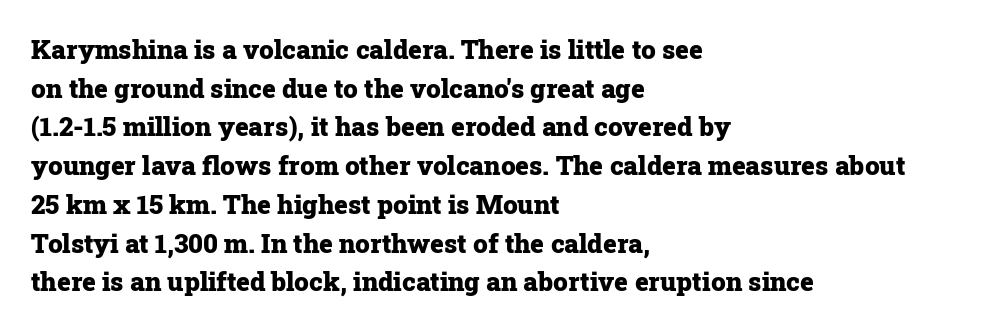
{"italic": "no", "bold": "yes", "underline": "no", "align": "left", "line_spacing": "normal", "line_spacing_ratio": 1.49, "letter_spacing": "normal", "letter_spacing_em": 0.0, "glyph_px": 26}
